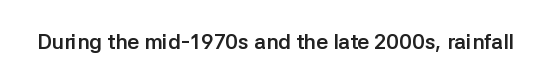
Q: Is the text bold? A: Yes.
Q: Is the text italic (slanted)? A: No, it is upright.
Q: Is the text underlined? A: No.
Q: Is the spacing between letters normal or unusually wide? A: Normal.
